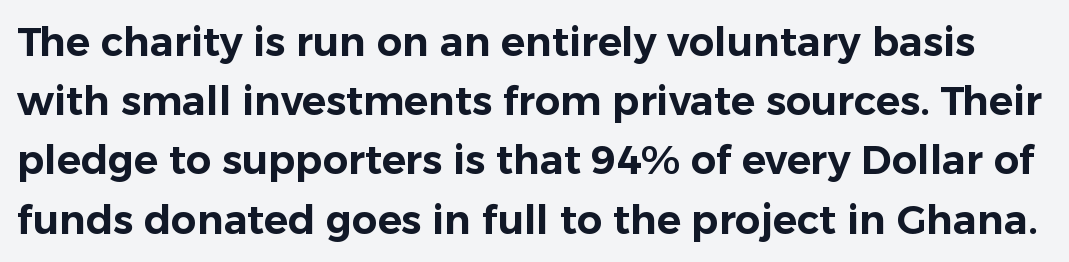
Ordinary non-slanted type is in use. The letters carry no serifs — their stems end cleanly without finishing strokes. Notice how descenders clear the ascenders below comfortably — that's standard leading. Character widths vary here, with narrow letters taking less room than wide ones. The passage shown is not underscored anywhere. Spacing between characters is what you'd get straight out of the box.
